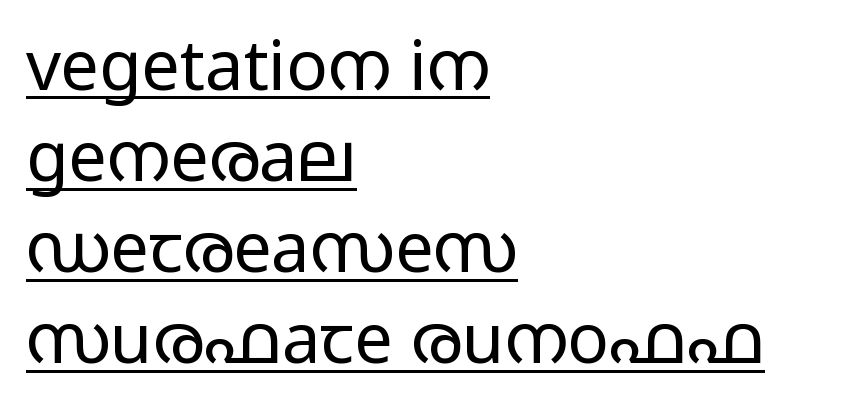
{"serif": "no", "italic": "no", "bold": "no", "weight": "regular", "width": "wide", "stroke_contrast": "low", "x_height": "medium", "monospaced": "no", "underline": "yes", "align": "left", "line_spacing": "normal", "line_spacing_ratio": 1.32, "letter_spacing": "normal", "letter_spacing_em": 0.0, "glyph_px": 69}
